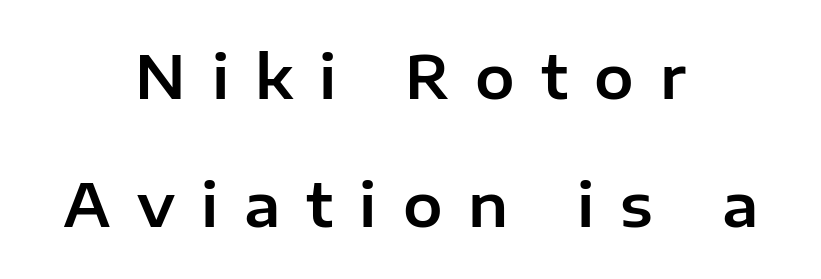
Q: Is the text italic (slanted)? A: No, it is upright.
Q: Is the typeface a serif or a sans-serif typeface? A: Sans-serif.
Q: Is the text underlined? A: No.
Q: How is the paragraph aligned? A: Centered.
Q: Is the spacing between letters normal or unusually wide? A: Unusually wide.
Q: Is the spacing between lines tight, normal or loose? A: Loose.
Q: Width (condensed, normal, or wide)? A: Normal.
Q: Stroke contrast? A: Low.
Q: x-height? A: Medium.
Q: Monospaced? A: No.
